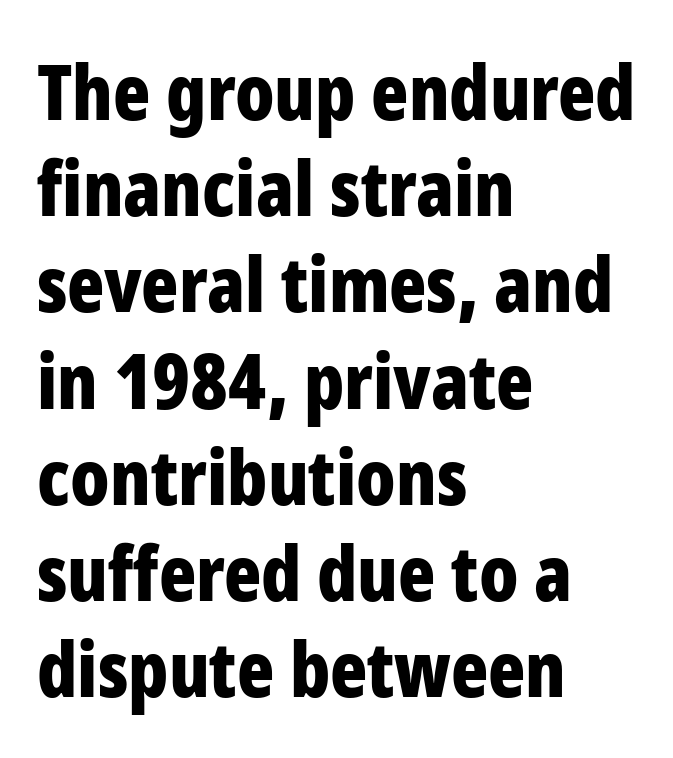
The image shows 77 px bold, condensed sans-serif type, upright; set left-aligned, normal line spacing (1.25x), normal letter spacing, not underlined; low stroke contrast and a medium x-height.
